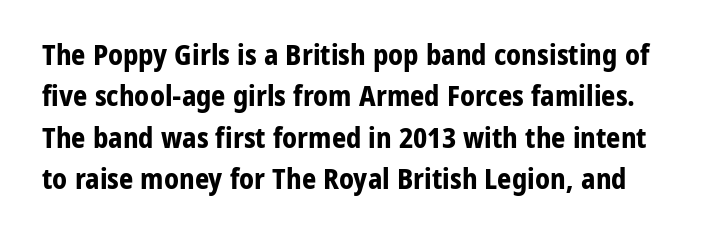
Stroke terminals: plain, sans-serif. Each letter keeps its own natural width here, so spacing adapts to shape. The tracking reads as untouched default to a designer's eye. Leading matches the norm, producing a regular column. Weight: bold. The letters stand straight up with perfectly vertical stems.
